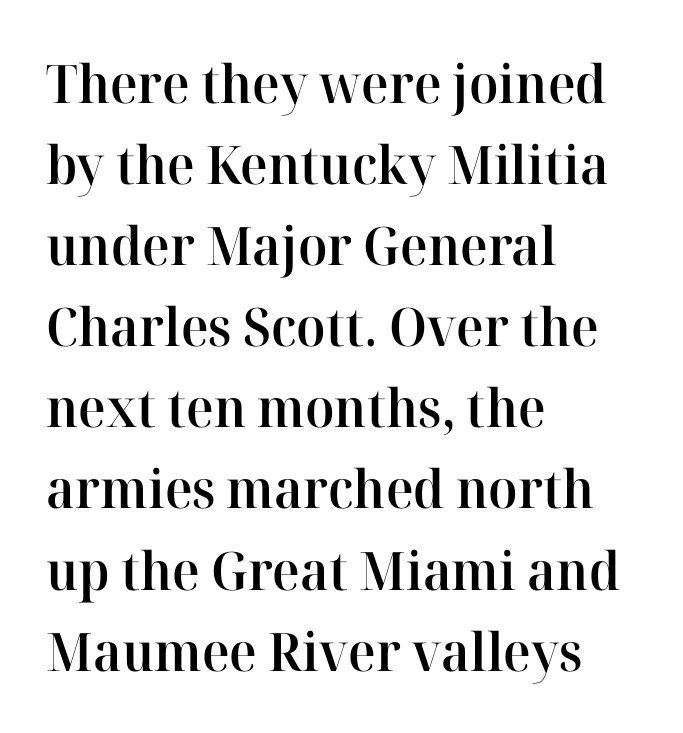
The setting favours the left margin, as ordinary paragraphs usually do. Letterform terminals end in serifs throughout the passage. On the weight axis this lands at semibold, roughly 600. Descenders hang freely into open space. Does the lettering tilt? It doesn't — this is upright. Compared with typical body copy, the letter spacing here is the same.
